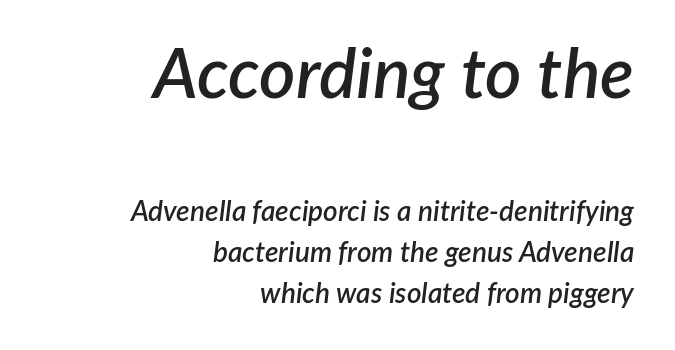
Q: Is the text bold? A: Semi-bold.
Q: Is the text italic (slanted)? A: Yes, it leans right by about 7 degrees.
Q: Is the text underlined? A: No.
Q: How is the paragraph aligned? A: Right-aligned.
Q: Is the spacing between letters normal or unusually wide? A: Normal.
Q: Is the spacing between lines tight, normal or loose? A: Normal.
Q: Which block of text is set in a larger size, the first (top) or the second (bottom)? A: The first (top) one.
Q: Width (condensed, normal, or wide)? A: Normal.
Q: Stroke contrast? A: Low.
Q: x-height? A: Medium.
Q: Monospaced? A: No.
